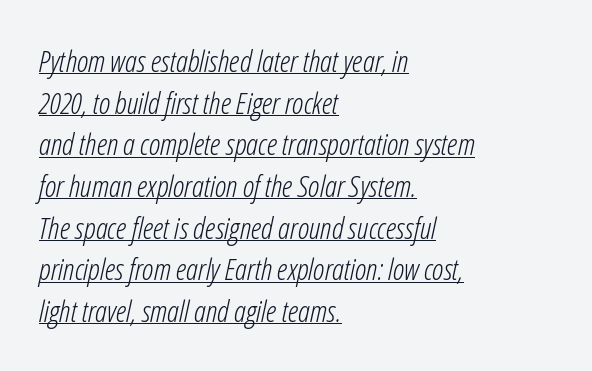
Q: Is the text bold? A: No.
Q: Is the text italic (slanted)? A: Yes, it leans right by about 12 degrees.
Q: Is the text underlined? A: Yes.
Q: How is the paragraph aligned? A: Left-aligned.
Q: Is the spacing between letters normal or unusually wide? A: Normal.
Q: Is the spacing between lines tight, normal or loose? A: Normal.
Q: Width (condensed, normal, or wide)? A: Condensed.
Q: Stroke contrast? A: Low.
Q: x-height? A: Medium.
Q: Monospaced? A: No.
